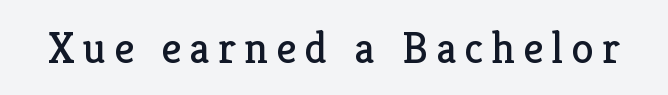
Each stroke keeps to a modest, everyday thickness or less. The rendering shows small feet on the letterforms — a serif design. Character widths vary here, with narrow letters taking less room than wide ones. Quick note: underline off. Style check: upright.
